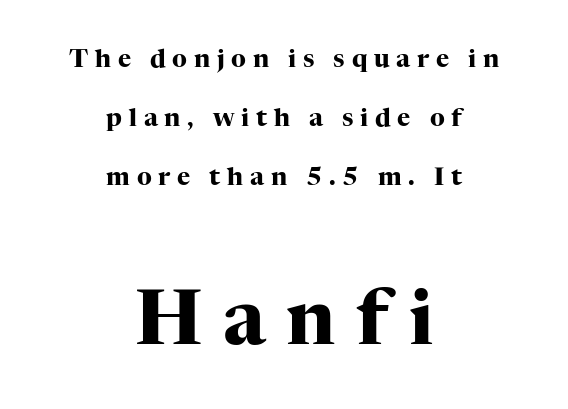
{"serif": "yes", "italic": "no", "bold": "yes", "weight": "heavy", "width": "normal", "stroke_contrast": "high", "x_height": "medium", "monospaced": "no", "underline": "no", "align": "center", "line_spacing": "loose", "line_spacing_ratio": 2.36, "letter_spacing": "wide", "letter_spacing_em": 0.27, "larger_block": "second", "size_ratio": 3.04, "glyph_px": 76}
